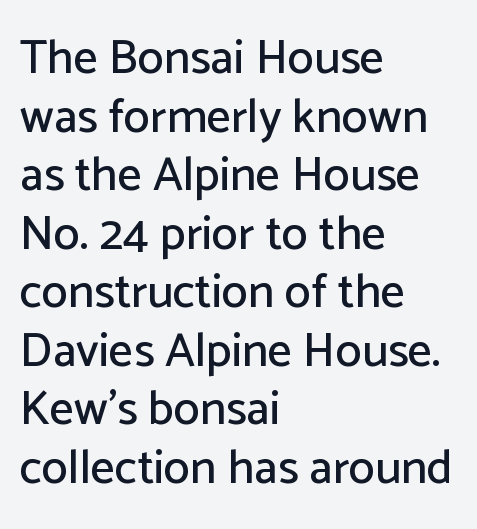
The image shows 48 px sans-serif type, upright; set left-aligned, line spacing 1.22x, normal letter spacing, not underlined; low stroke contrast and a medium x-height.
